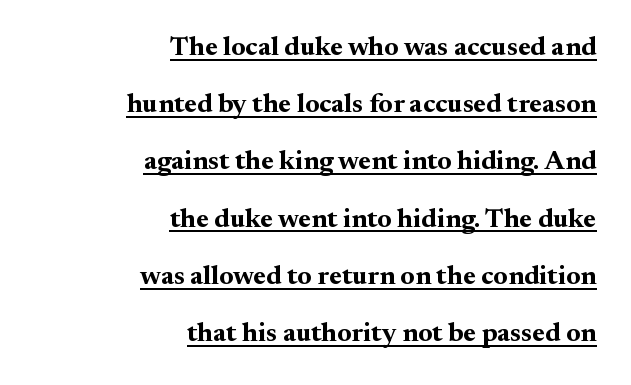
{"italic": "no", "bold": "yes", "underline": "yes", "align": "right", "line_spacing": "loose", "line_spacing_ratio": 2.12, "letter_spacing": "normal", "letter_spacing_em": 0.0, "glyph_px": 27}
